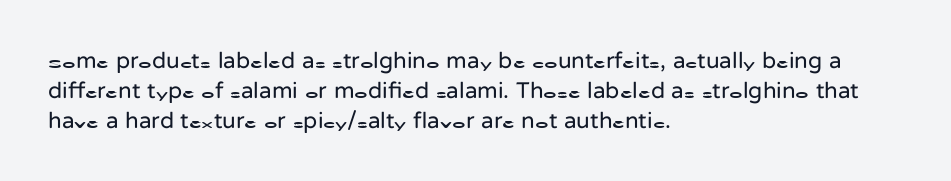
{"italic": "no", "bold": "no", "underline": "no", "align": "left", "line_spacing": "normal", "line_spacing_ratio": 1.31, "letter_spacing": "normal", "letter_spacing_em": 0.0, "glyph_px": 23}
